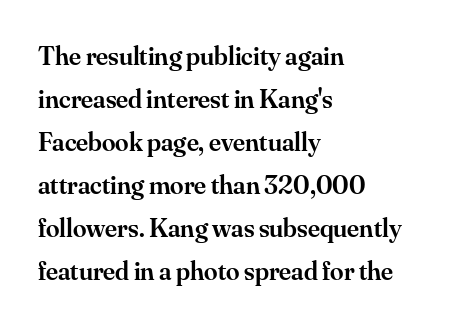
{"italic": "no", "bold": "semi", "underline": "no", "align": "left", "line_spacing": "normal", "line_spacing_ratio": 1.59, "letter_spacing": "normal", "letter_spacing_em": 0.0, "glyph_px": 27}
